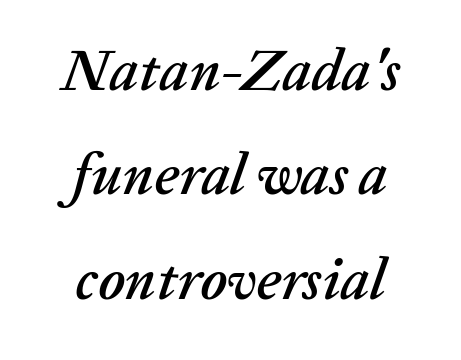
Underlining? Definitely not there. Default kerning and tracking; the words read as compact shapes. Each letter keeps its own natural width here, so spacing adapts to shape. Quick note: italic.
